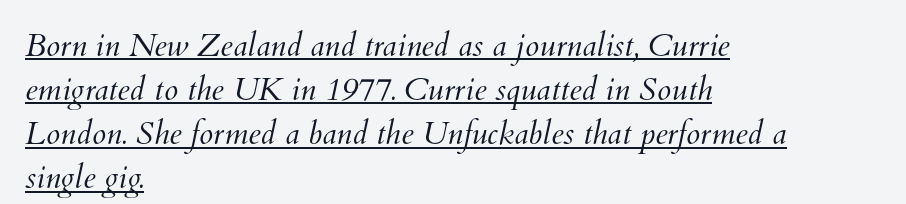
The image shows 32 px light type; set left-aligned, normal line spacing (1.38x), normal letter spacing, underlined; medium stroke contrast and a small x-height.
